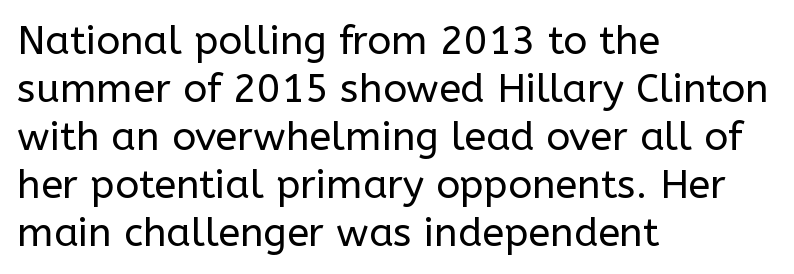
{"serif": "no", "italic": "no", "bold": "no", "weight": "regular", "width": "normal", "stroke_contrast": "low", "x_height": "medium", "monospaced": "no", "underline": "no", "align": "left", "line_spacing_ratio": 1.2, "letter_spacing": "normal", "letter_spacing_em": 0.0, "glyph_px": 40}
